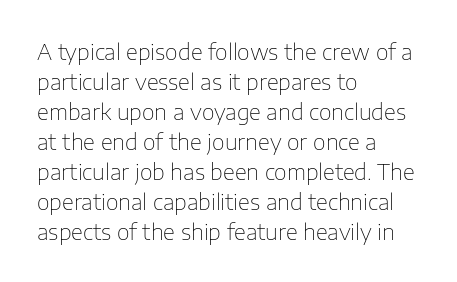
Q: Is the text bold? A: No.
Q: Is the text italic (slanted)? A: No, it is upright.
Q: Is the text underlined? A: No.
Q: How is the paragraph aligned? A: Left-aligned.
Q: Is the spacing between letters normal or unusually wide? A: Normal.
Q: Is the spacing between lines tight, normal or loose? A: Normal.
